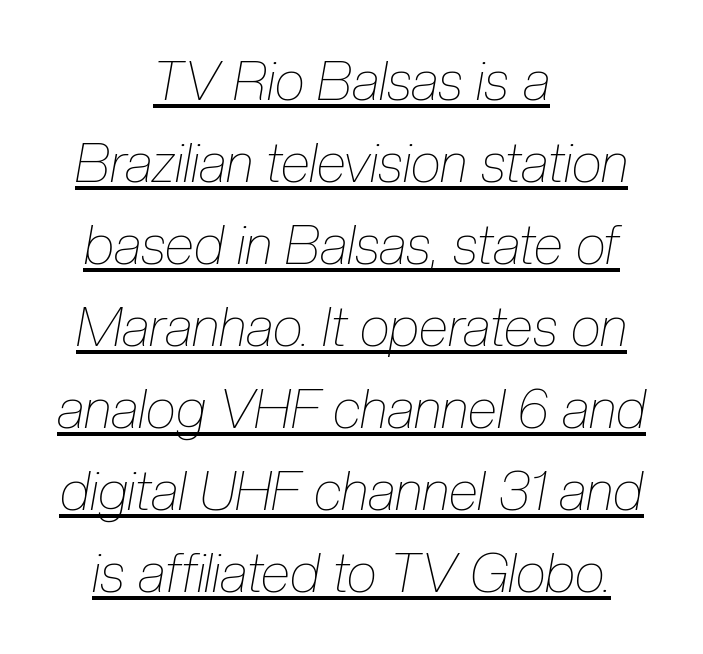
Every word sits above its own underline. Is the stroke heavy? The answer is a plain regular-or-lighter. Notice how the passage keeps no hard edge, just a central spine. These lines are rendered in a variable-pitch font. Tracking here is standard; glyphs follow each other at the usual distance. The font's italic variant was chosen for this text.
